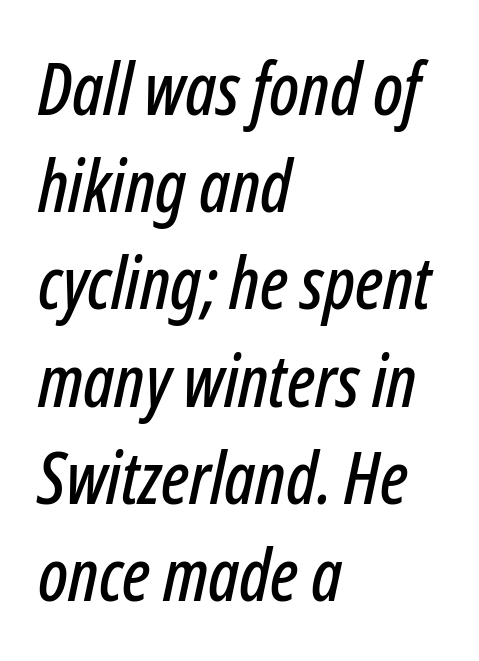
The image shows 72 px condensed type, italic (leaning right); set left-aligned, normal line spacing (1.35x), normal letter spacing, not underlined; low stroke contrast and a medium x-height.
